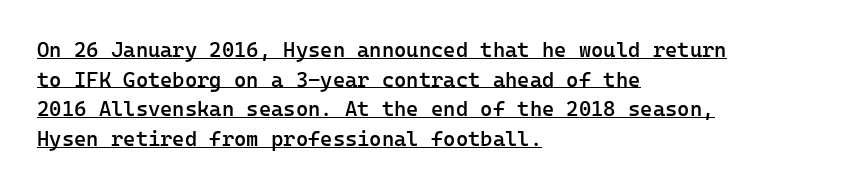
{"italic": "no", "bold": "semi", "underline": "yes", "align": "left", "line_spacing": "normal", "line_spacing_ratio": 1.41, "letter_spacing": "normal", "letter_spacing_em": 0.0, "glyph_px": 21}
